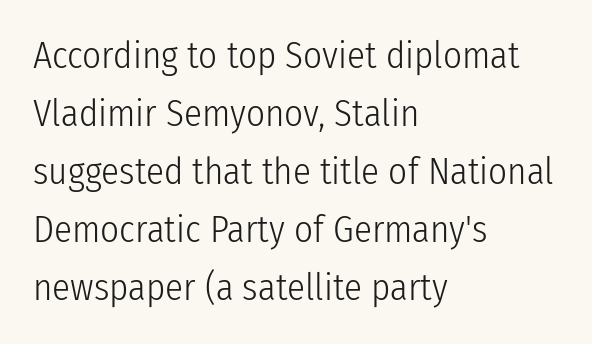
{"serif": "no", "italic": "no", "bold": "no", "weight": "light", "width": "condensed", "stroke_contrast": "low", "x_height": "medium", "monospaced": "no", "underline": "no", "align": "left", "line_spacing": "normal", "line_spacing_ratio": 1.57, "letter_spacing": "normal", "letter_spacing_em": 0.0, "glyph_px": 37}
